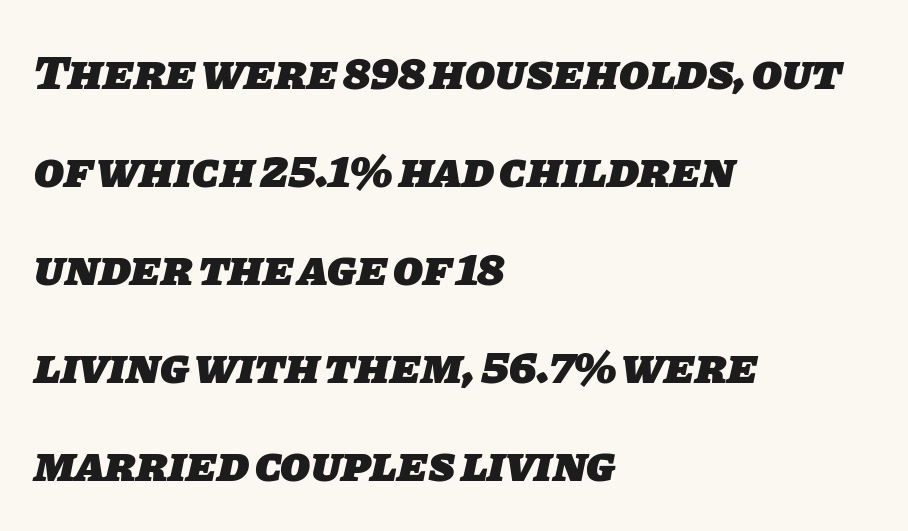
Q: Is the text bold? A: Yes.
Q: Is the typeface a serif or a sans-serif typeface? A: Serif.
Q: Is the text underlined? A: No.
Q: How is the paragraph aligned? A: Left-aligned.
Q: Is the spacing between letters normal or unusually wide? A: Normal.
Q: Is the spacing between lines tight, normal or loose? A: Loose.
Q: Width (condensed, normal, or wide)? A: Normal.
Q: Stroke contrast? A: Low.
Q: x-height? A: Large.
Q: Monospaced? A: No.
